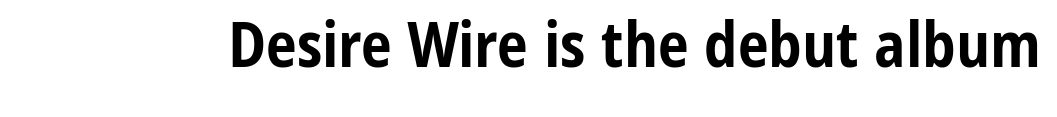
{"serif": "no", "italic": "no", "bold": "yes", "weight": "bold", "width": "condensed", "stroke_contrast": "low", "x_height": "medium", "monospaced": "no", "underline": "no", "letter_spacing": "normal", "letter_spacing_em": 0.0, "glyph_px": 62}
